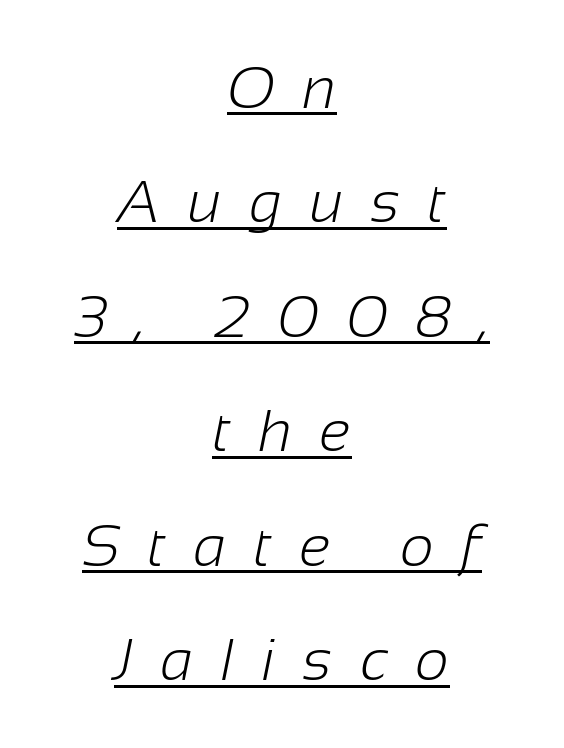
The letters carry no serifs — their stems end cleanly without finishing strokes. Vertical spacing — loose. What decoration does the sample have? An underline. Characters follow at a spacing far wider than the type designer built in.
